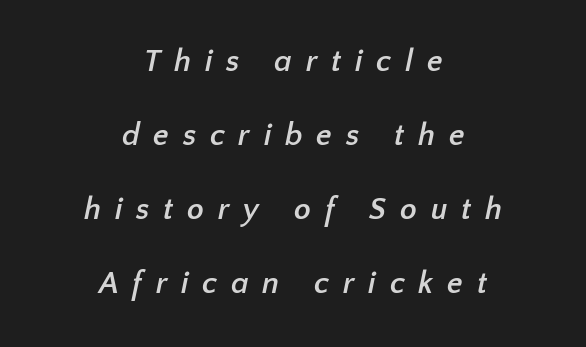
The image shows 31 px semibold sans-serif type; set centered, loose line spacing (2.39x), unusually wide letter spacing (+0.44 em), not underlined; low stroke contrast and a medium x-height.
